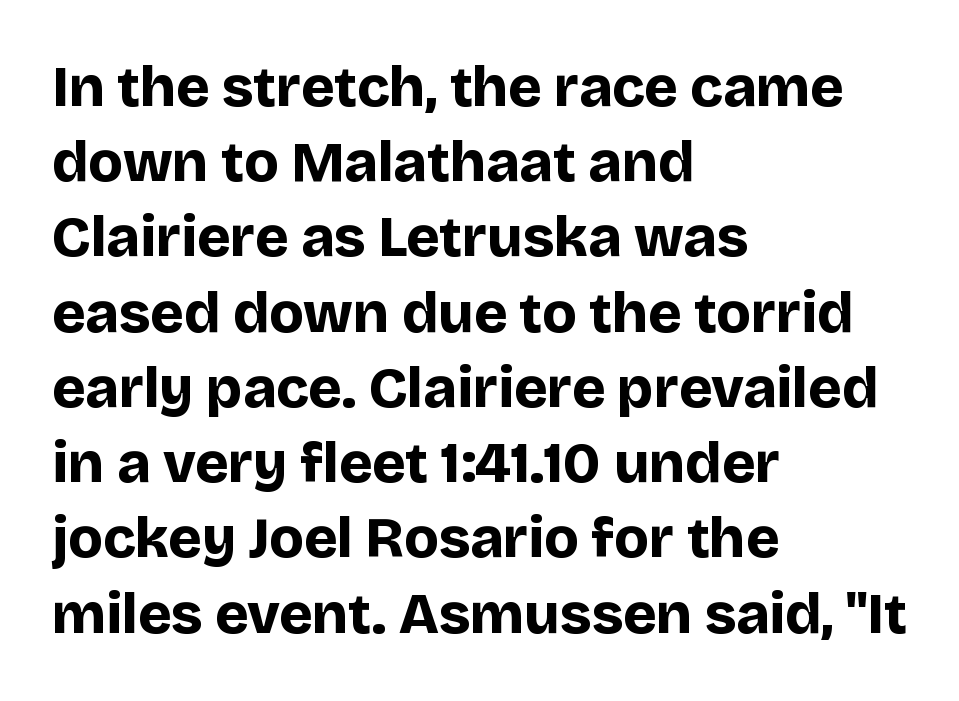
{"serif": "no", "italic": "no", "bold": "yes", "weight": "bold", "width": "normal", "stroke_contrast": "low", "x_height": "large", "monospaced": "no", "underline": "no", "align": "left", "line_spacing": "normal", "line_spacing_ratio": 1.32, "letter_spacing": "normal", "letter_spacing_em": 0.0, "glyph_px": 57}
